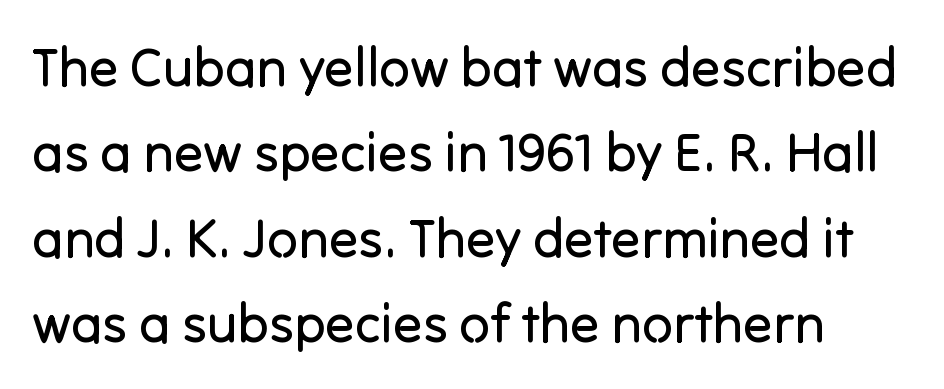
Q: Is the text bold? A: No.
Q: Is the text italic (slanted)? A: No, it is upright.
Q: Is the typeface a serif or a sans-serif typeface? A: Sans-serif.
Q: Is the text underlined? A: No.
Q: Is the spacing between letters normal or unusually wide? A: Normal.
Q: Is the spacing between lines tight, normal or loose? A: Normal.
Q: Width (condensed, normal, or wide)? A: Normal.
Q: Stroke contrast? A: Low.
Q: x-height? A: Medium.
Q: Monospaced? A: No.
